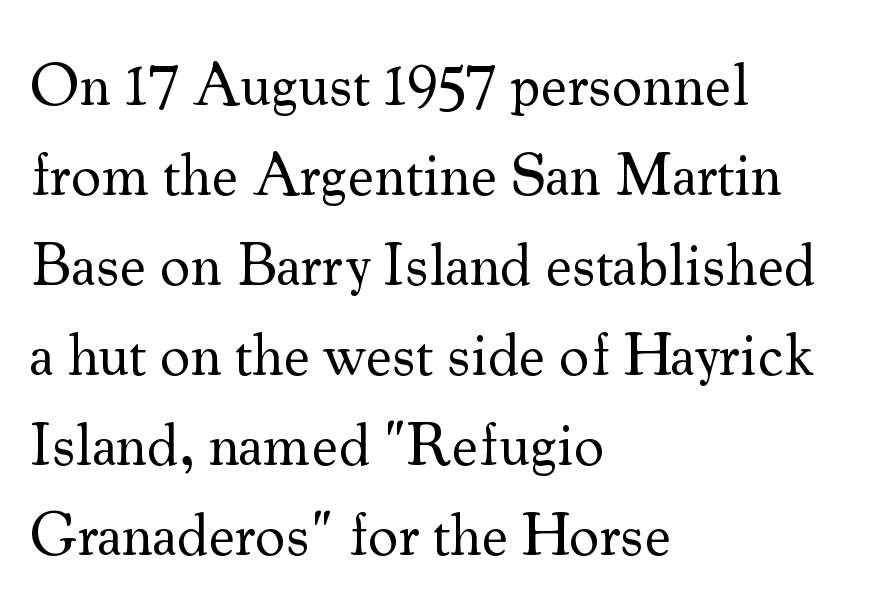
{"serif": "yes", "italic": "no", "bold": "no", "weight": "regular", "width": "normal", "stroke_contrast": "medium", "x_height": "small", "monospaced": "no", "underline": "no", "align": "left", "line_spacing": "normal", "line_spacing_ratio": 1.5, "letter_spacing": "normal", "letter_spacing_em": 0.0, "glyph_px": 60}
